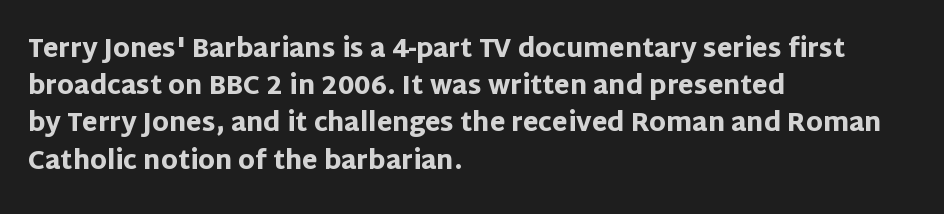
{"italic": "no", "bold": "yes", "underline": "no", "align": "left", "line_spacing": "normal", "line_spacing_ratio": 1.49, "letter_spacing": "normal", "letter_spacing_em": 0.0, "glyph_px": 25}
